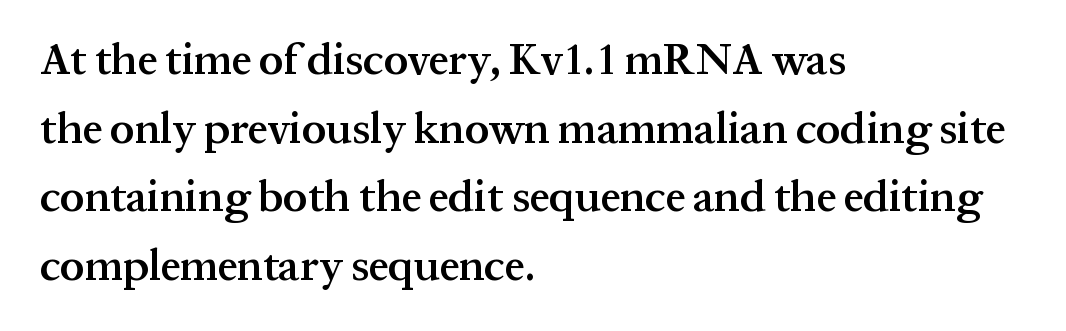
Q: Is the text bold? A: Semi-bold.
Q: Is the text italic (slanted)? A: No, it is upright.
Q: Is the typeface a serif or a sans-serif typeface? A: Serif.
Q: Is the text underlined? A: No.
Q: How is the paragraph aligned? A: Left-aligned.
Q: Is the spacing between letters normal or unusually wide? A: Normal.
Q: Is the spacing between lines tight, normal or loose? A: Normal.
Q: Width (condensed, normal, or wide)? A: Normal.
Q: Stroke contrast? A: Medium.
Q: x-height? A: Medium.
Q: Monospaced? A: No.
